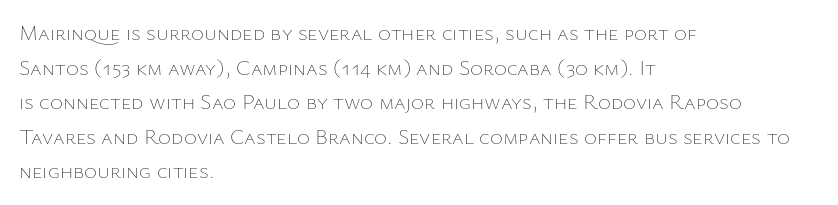
{"italic": "no", "bold": "no", "underline": "no", "align": "left", "line_spacing": "normal", "line_spacing_ratio": 1.57, "letter_spacing": "normal", "letter_spacing_em": 0.0, "glyph_px": 22}
